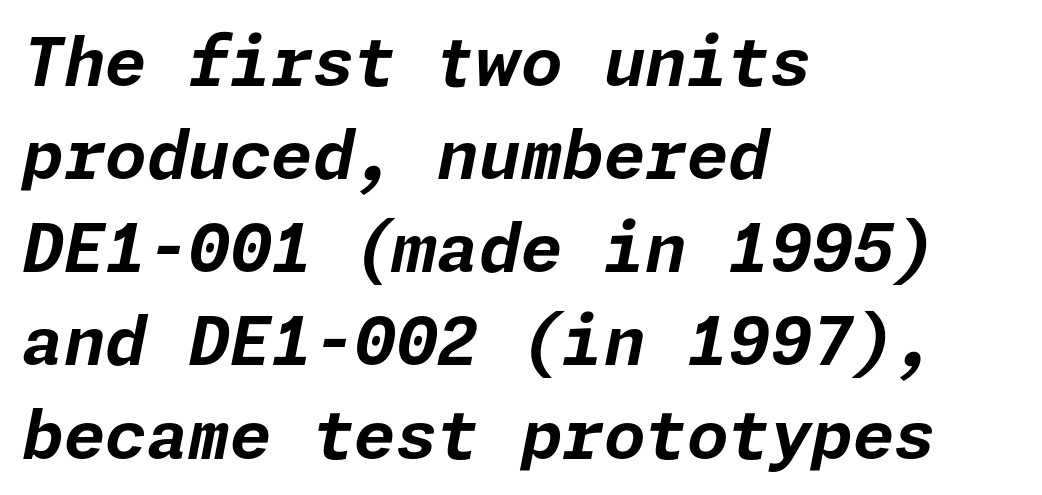
{"italic": "yes", "lean": "right", "slant_degrees": 11, "bold": "yes", "weight": "bold", "width": "normal", "stroke_contrast": "low", "x_height": "medium", "underline": "no", "align": "left", "line_spacing": "normal", "line_spacing_ratio": 1.39, "letter_spacing": "normal", "letter_spacing_em": 0.0, "glyph_px": 67}
